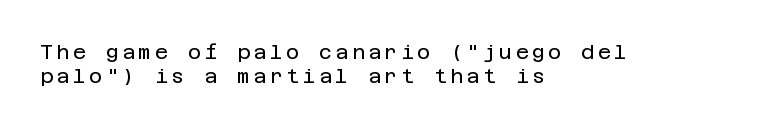
Q: Is the text bold? A: No.
Q: Is the text italic (slanted)? A: No, it is upright.
Q: Is the text underlined? A: No.
Q: How is the paragraph aligned? A: Left-aligned.
